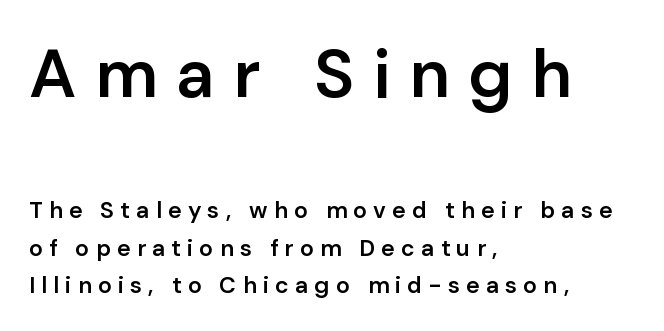
{"serif": "no", "italic": "no", "bold": "semi", "weight": "semibold", "width": "normal", "stroke_contrast": "low", "x_height": "medium", "monospaced": "no", "underline": "no", "align": "left", "line_spacing": "normal", "line_spacing_ratio": 1.64, "letter_spacing": "wide", "letter_spacing_em": 0.27, "larger_block": "first", "size_ratio": 2.96, "glyph_px": 68}
